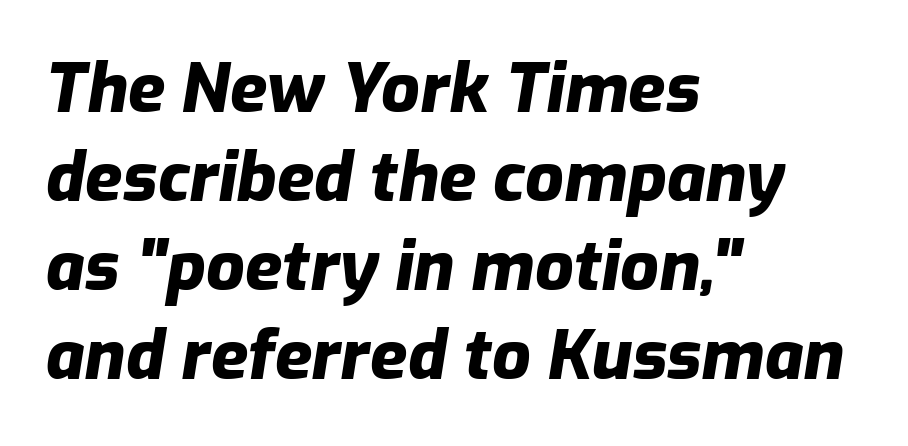
Q: Is the text bold? A: Yes.
Q: Is the text italic (slanted)? A: Yes, it leans right by about 9 degrees.
Q: Is the text underlined? A: No.
Q: How is the paragraph aligned? A: Left-aligned.
Q: Is the spacing between letters normal or unusually wide? A: Normal.
Q: Is the spacing between lines tight, normal or loose? A: Normal.
Q: Width (condensed, normal, or wide)? A: Normal.
Q: Stroke contrast? A: Low.
Q: x-height? A: Medium.
Q: Monospaced? A: No.
